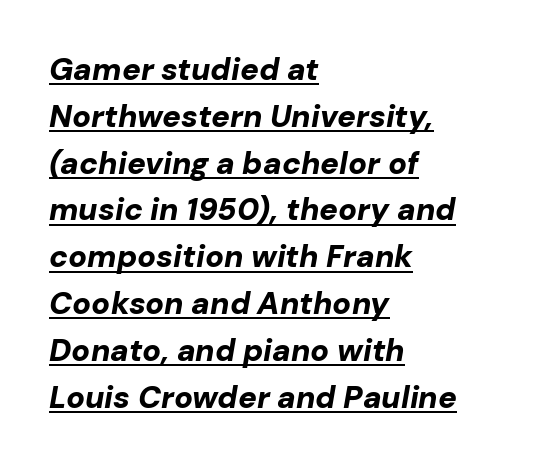
Q: Is the text bold? A: Yes.
Q: Is the text italic (slanted)? A: Yes, it leans right by about 10 degrees.
Q: Is the text underlined? A: Yes.
Q: How is the paragraph aligned? A: Left-aligned.
Q: Is the spacing between letters normal or unusually wide? A: Normal.
Q: Is the spacing between lines tight, normal or loose? A: Normal.
Q: Width (condensed, normal, or wide)? A: Normal.
Q: Stroke contrast? A: Low.
Q: x-height? A: Medium.
Q: Monospaced? A: No.
